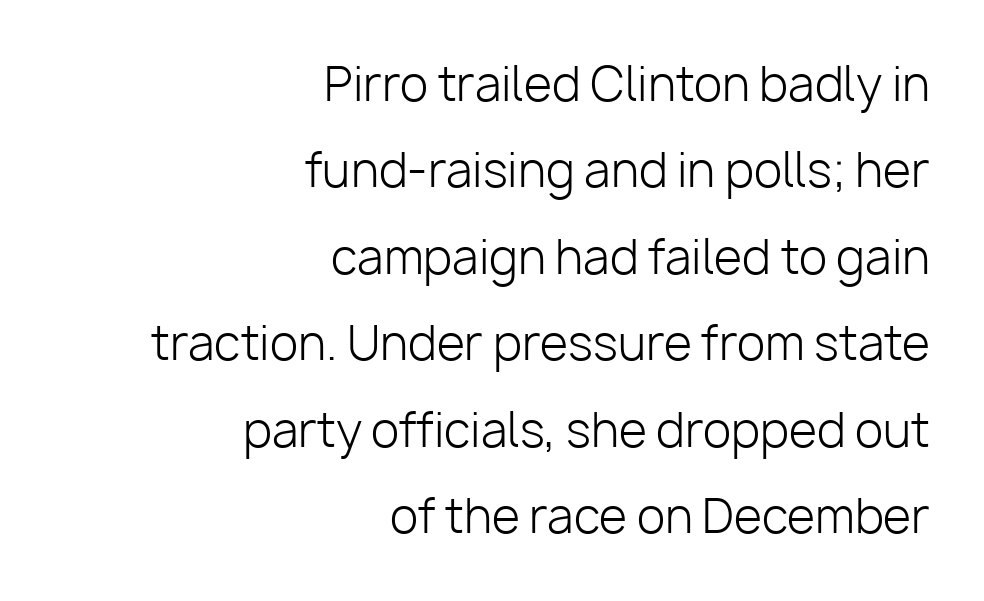
The image shows 46 px light sans-serif type, upright; set right-aligned, line spacing 1.88x, normal letter spacing, not underlined; low stroke contrast and a medium x-height.
